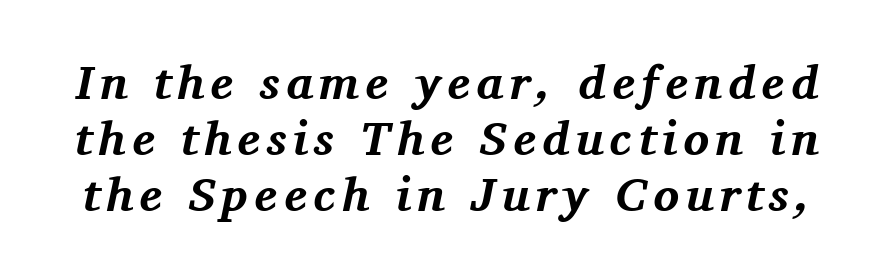
The image shows 48 px bold serif type, italic (leaning right); set line spacing 1.17x, not underlined; medium stroke contrast and a medium x-height.
